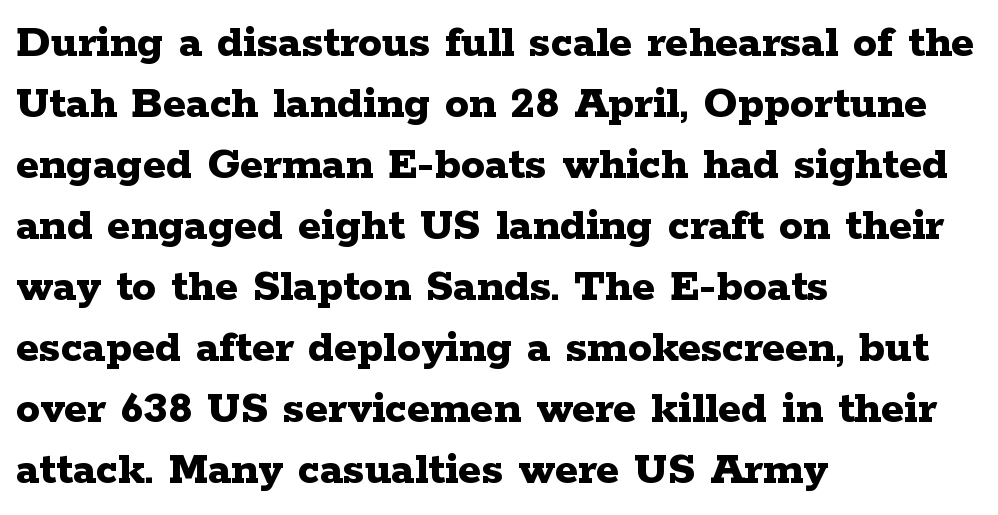
{"serif": "yes", "italic": "no", "bold": "yes", "weight": "bold", "width": "wide", "stroke_contrast": "low", "x_height": "medium", "monospaced": "no", "underline": "no", "align": "left", "line_spacing": "normal", "line_spacing_ratio": 1.27, "letter_spacing": "normal", "letter_spacing_em": 0.0, "glyph_px": 48}
